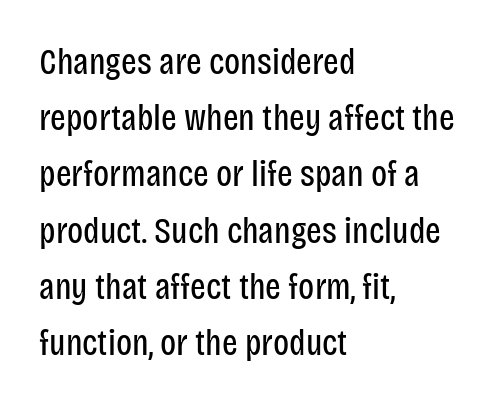
{"serif": "no", "italic": "no", "bold": "no", "weight": "regular", "width": "condensed", "stroke_contrast": "low", "x_height": "large", "monospaced": "no", "underline": "no", "align": "left", "line_spacing": "normal", "line_spacing_ratio": 1.52, "letter_spacing": "normal", "letter_spacing_em": 0.0, "glyph_px": 37}
